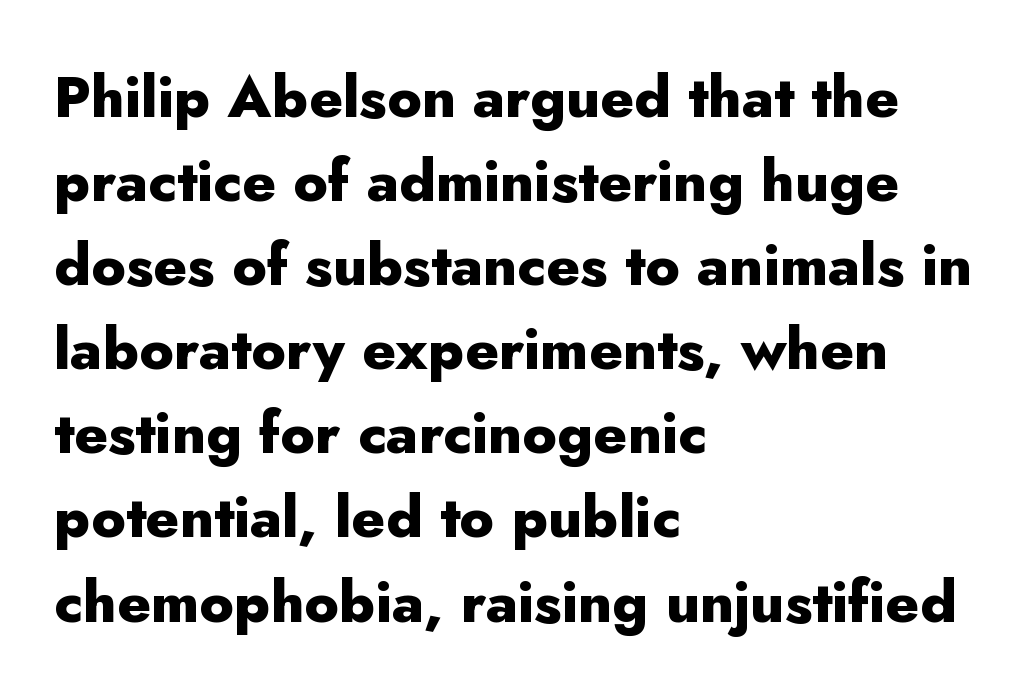
The image shows 58 px heavy sans-serif type, upright; set left-aligned, normal line spacing (1.45x), normal letter spacing, not underlined; low stroke contrast and a small x-height.
